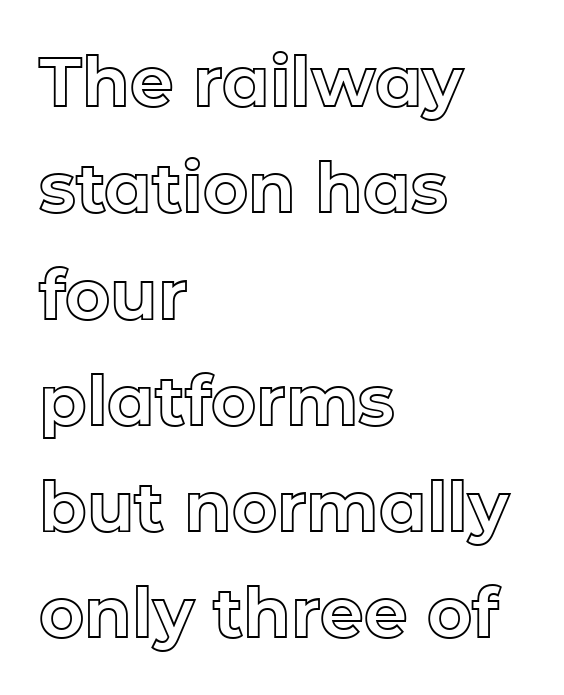
The image shows 69 px text type, upright; set left-aligned, normal line spacing (1.54x), normal letter spacing, not underlined; a medium x-height.
